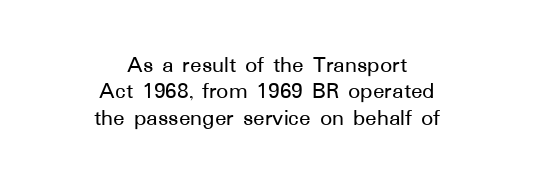
The image shows 24 px text type, upright; set centered, tight line spacing (1.1x), normal letter spacing, not underlined.
